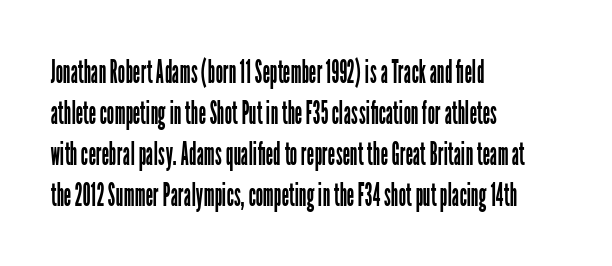
I'd call this a sans setting — the letters go barefoot. Note the varied advance widths — an 'i' is clearly narrower than an 'm'. Vertical stems look standard width or narrower in stroke. How are the letters spaced? Ordinarily, with no added tracking. Typeset ragged right — the left edge is the straight one. Tall strokes in this sample are plumb rather than angled.
